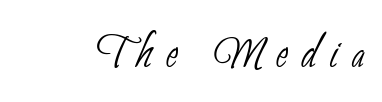
{"serif": "no", "bold": "no", "weight": "thin", "width": "condensed", "stroke_contrast": "low", "x_height": "small", "monospaced": "no", "underline": "no", "letter_spacing": "wide", "letter_spacing_em": 0.23, "glyph_px": 59}
